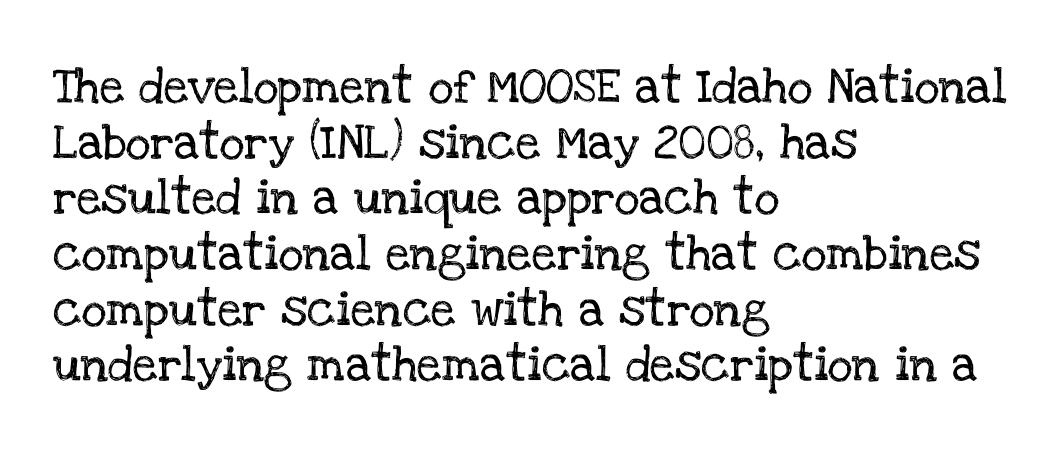
{"serif": "yes", "italic": "no", "width": "normal", "stroke_contrast": "low", "x_height": "large", "monospaced": "no", "underline": "no", "align": "left", "line_spacing": "normal", "line_spacing_ratio": 1.59, "letter_spacing": "normal", "letter_spacing_em": 0.0, "glyph_px": 35}
